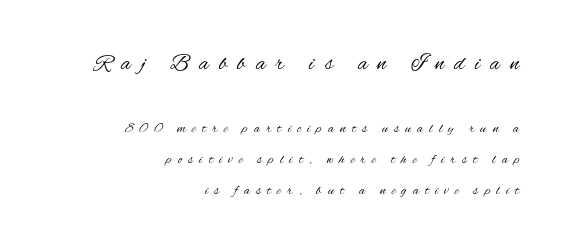
Anything drawn beneath the words? Only blank space. Inter-character spacing is expanded well beyond the font's built-in metrics. Leading is clearly above the norm, producing a sparse column. Heft: none added — not bold. In this sample the first text group is rendered at the bigger scale.
